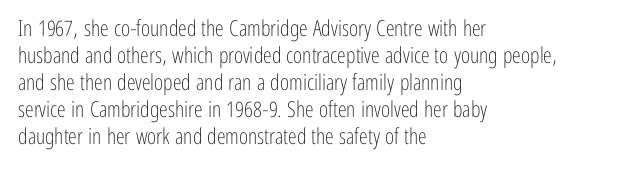
{"italic": "no", "bold": "no", "underline": "no", "align": "left", "line_spacing_ratio": 1.23, "letter_spacing": "normal", "letter_spacing_em": 0.0, "glyph_px": 22}
